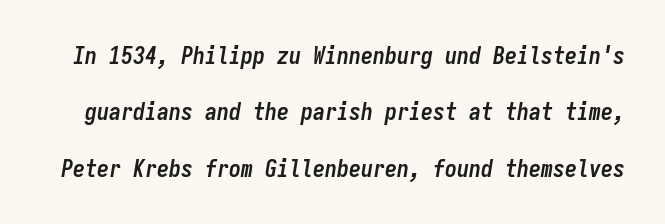
The image shows 24 px bold type, italic (leaning right); set loose line spacing (2.35x), normal letter spacing, not underlined.
